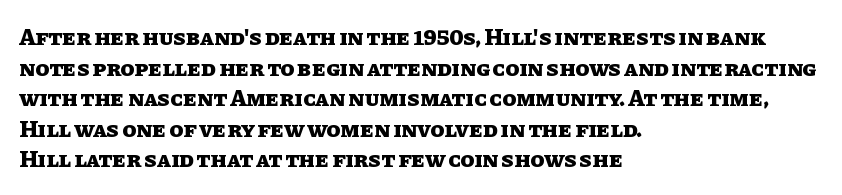
The image shows 23 px bold type, upright; set left-aligned, normal line spacing (1.33x), normal letter spacing, not underlined.
